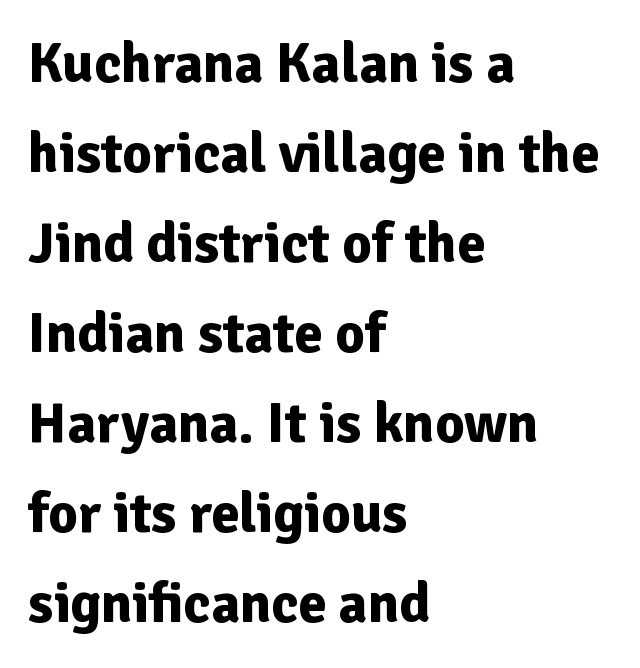
Notice how the stems are strictly vertical — no italics here. Interline gaps are of average width in this sample. Nothing sits at the stroke ends, so this counts as sans-serif. This sample has the flowing, uneven cadence of proportional lettering. These lines stack with their left ends in a neat column. Here the glyphs are tracked normally, forming tight word shapes.
